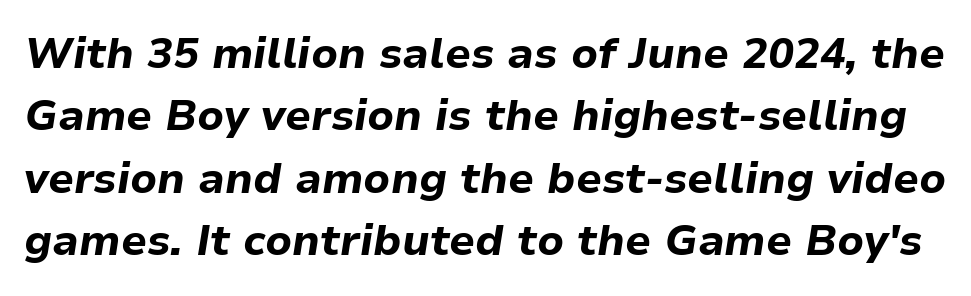
The image shows 43 px bold type, italic (leaning right); set normal line spacing (1.45x), normal letter spacing, not underlined; low stroke contrast and a medium x-height.
